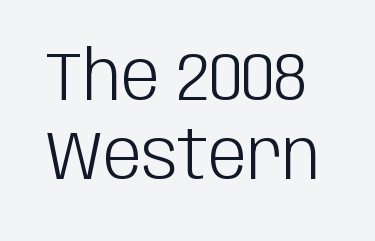
Do the characters align in a grid? No, the font is proportional. This block would grow much taller if given ordinary leading; it's compressed now. To sum up the face: it is a sans, with no serifs. Observe the ordinary spacing: letters are neighbours, not strangers. Underline: absent. Stems here are at most as thick as an everyday book face.
